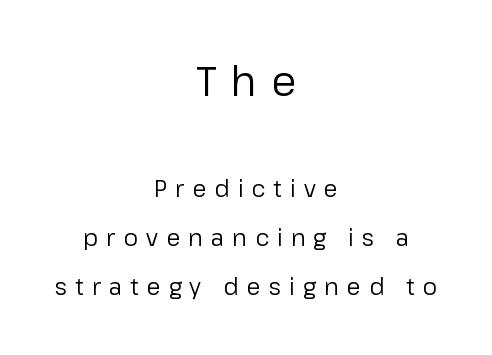
The image shows 41 px regular-weight sans-serif type, upright; set centered, loose line spacing (2.13x), unusually wide letter spacing (+0.35 em), not underlined; the first (top) block is 1.78x larger; low stroke contrast and a medium x-height.
